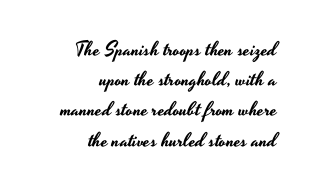
The image shows 20 px text type; set right-aligned, normal line spacing (1.51x), normal letter spacing, not underlined.
